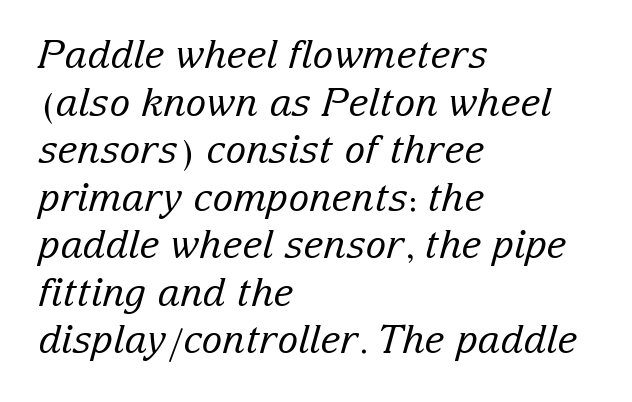
{"serif": "yes", "italic": "yes", "lean": "right", "slant_degrees": 15, "bold": "no", "weight": "regular", "width": "normal", "stroke_contrast": "low", "x_height": "medium", "monospaced": "no", "underline": "no", "align": "left", "line_spacing_ratio": 1.22, "letter_spacing": "normal", "letter_spacing_em": 0.0, "glyph_px": 39}
